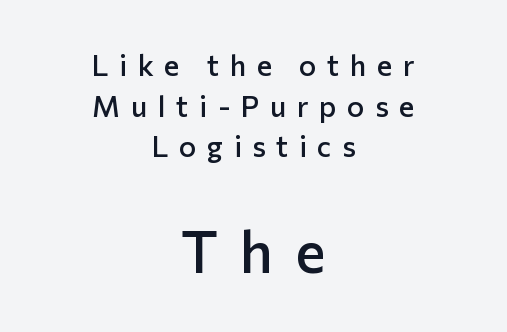
The image shows 58 px semibold sans-serif type, upright; set centered, normal line spacing (1.4x), unusually wide letter spacing (+0.37 em), not underlined; the second (bottom) block is 2.0x larger; low stroke contrast and a medium x-height.
